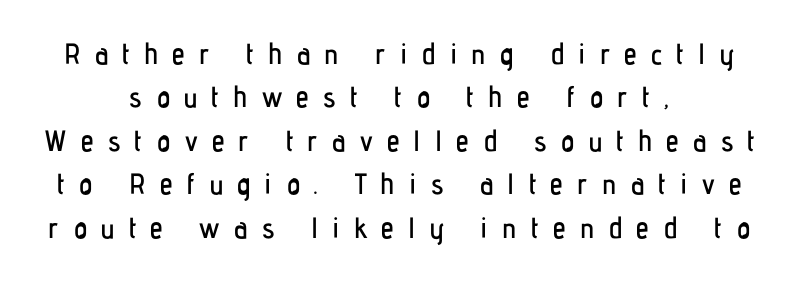
Q: Is the text italic (slanted)? A: No, it is upright.
Q: Is the typeface a serif or a sans-serif typeface? A: Sans-serif.
Q: Is the text underlined? A: No.
Q: How is the paragraph aligned? A: Centered.
Q: Is the spacing between letters normal or unusually wide? A: Unusually wide.
Q: Is the spacing between lines tight, normal or loose? A: Normal.
Q: Width (condensed, normal, or wide)? A: Condensed.
Q: Stroke contrast? A: Low.
Q: x-height? A: Medium.
Q: Monospaced? A: No.
